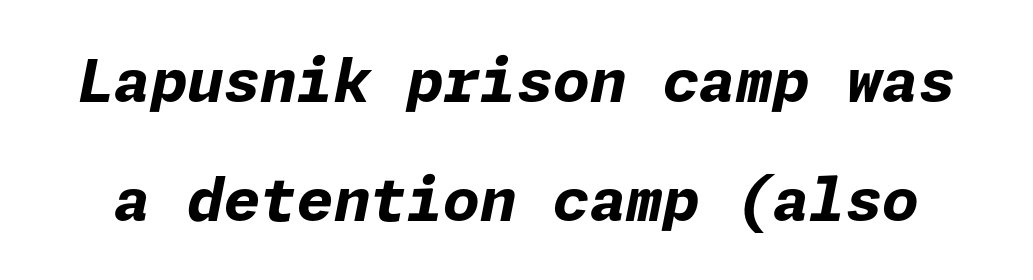
The image shows 59 px bold type, italic (leaning right); set loose line spacing (2.02x), normal letter spacing, not underlined; low stroke contrast and a medium x-height.
